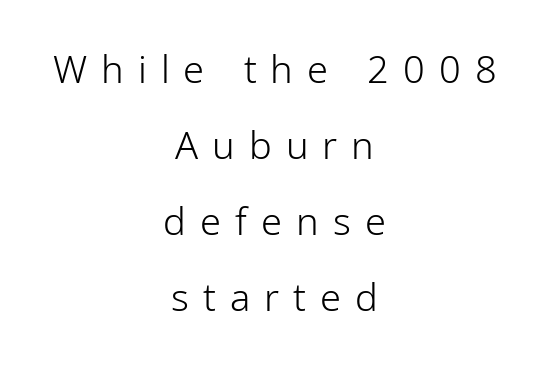
The image shows 38 px light, condensed sans-serif type, upright; set centered, loose line spacing (2.0x), unusually wide letter spacing (+0.37 em), not underlined; low stroke contrast and a medium x-height.
